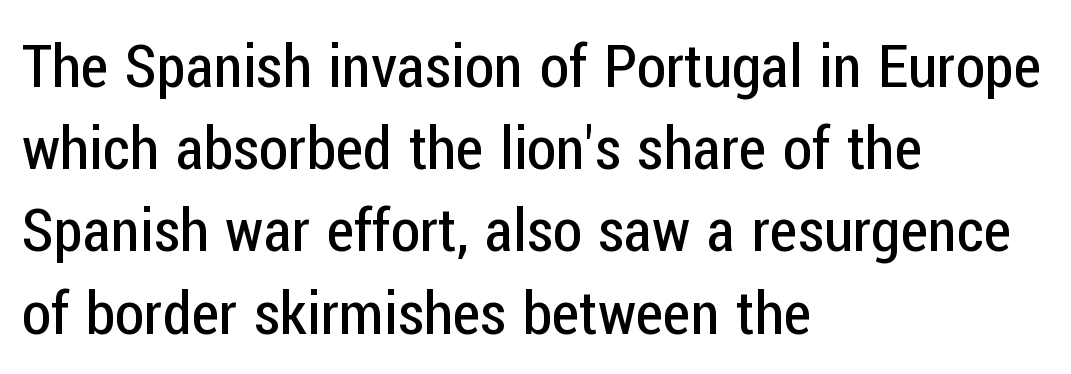
This rendering employs a face without finishing strokes, i.e., a sans-serif. Is there any slant? The stems are plumb. Words float on clear page, feet unadorned. Inter-character spacing is left at the font's built-in metrics. Spacing verdict: proportional, widths tailored to each character. The passage is arranged the way most books set body copy — flush left.
